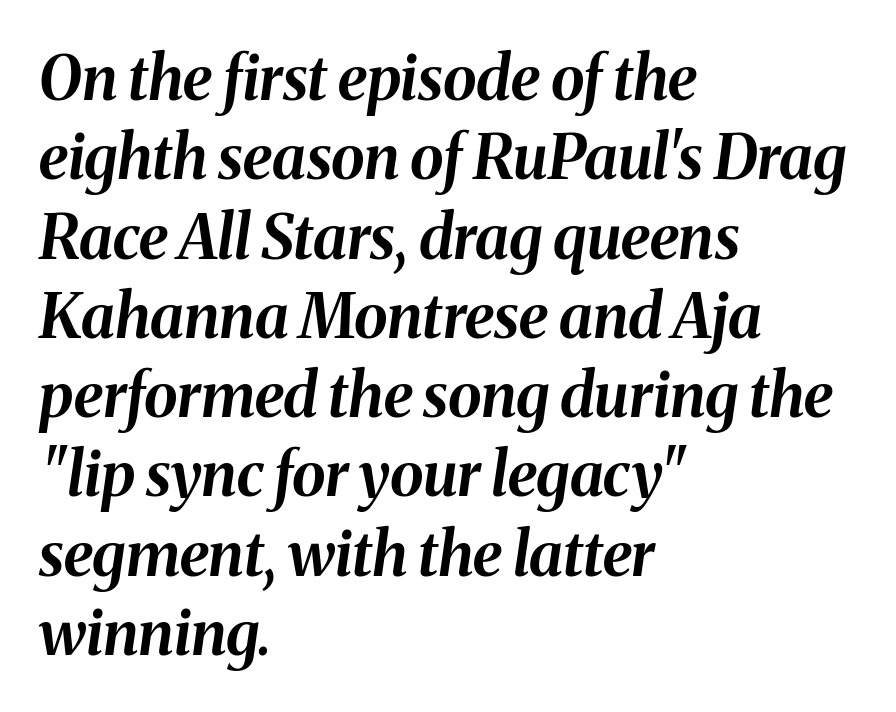
Q: Is the text bold? A: Yes.
Q: Is the text italic (slanted)? A: Yes, it leans right by about 8 degrees.
Q: Is the text underlined? A: No.
Q: How is the paragraph aligned? A: Left-aligned.
Q: Is the spacing between letters normal or unusually wide? A: Normal.
Q: Is the spacing between lines tight, normal or loose? A: Normal.
Q: Width (condensed, normal, or wide)? A: Normal.
Q: Stroke contrast? A: Medium.
Q: x-height? A: Medium.
Q: Monospaced? A: No.
